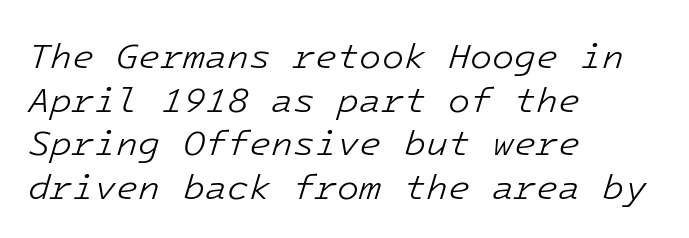
{"italic": "yes", "lean": "right", "slant_degrees": 16, "bold": "no", "weight": "light", "width": "normal", "stroke_contrast": "low", "x_height": "medium", "underline": "no", "align": "left", "line_spacing_ratio": 1.21, "letter_spacing": "normal", "letter_spacing_em": 0.0, "glyph_px": 36}
